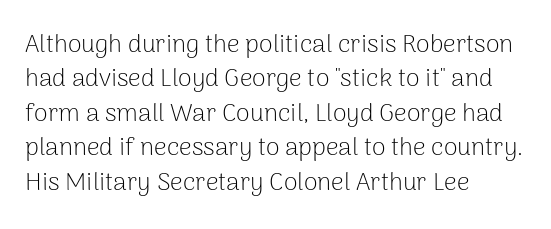
Spacing between characters is what you'd get straight out of the box. The passage shown is not underscored anywhere. The lines in this sample share a left origin and differ only in where they stop. The lines sit at an ordinary, default distance from one another. Is the type heavy? It reads as light-to-regular instead.
